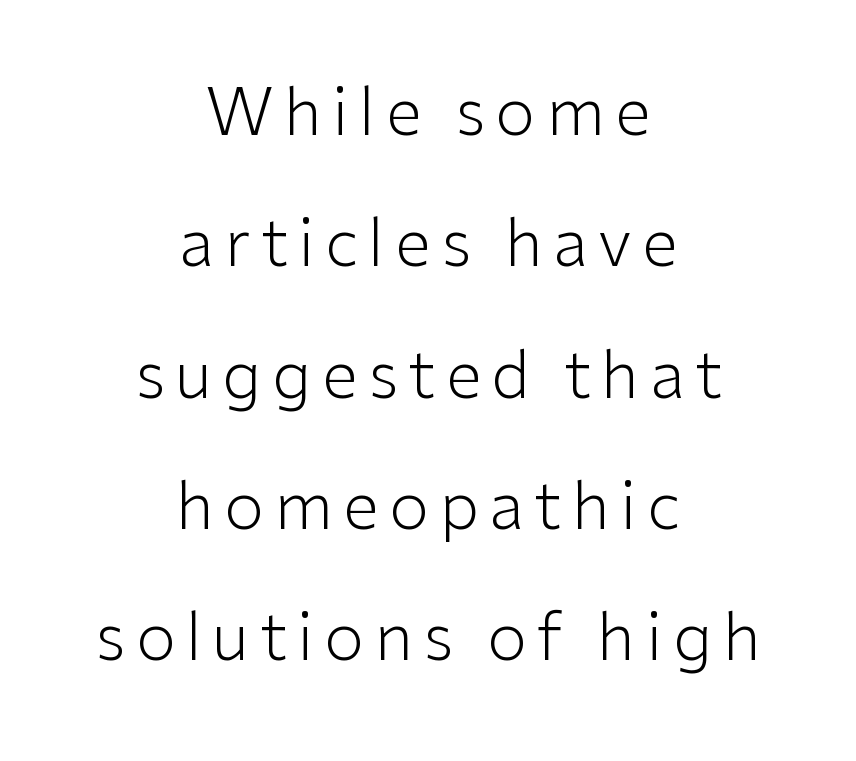
Words float on clear page, feet unadorned. Is this a sans? Yes — the strokes have no serifs. A roman cut, with each character standing at attention. The letterforms sit at book weight or below.
